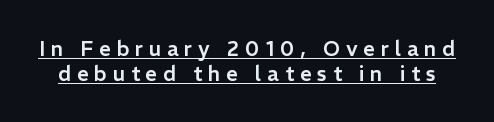
{"italic": "no", "underline": "yes", "line_spacing_ratio": 1.17, "letter_spacing": "wide", "letter_spacing_em": 0.27, "glyph_px": 21}
